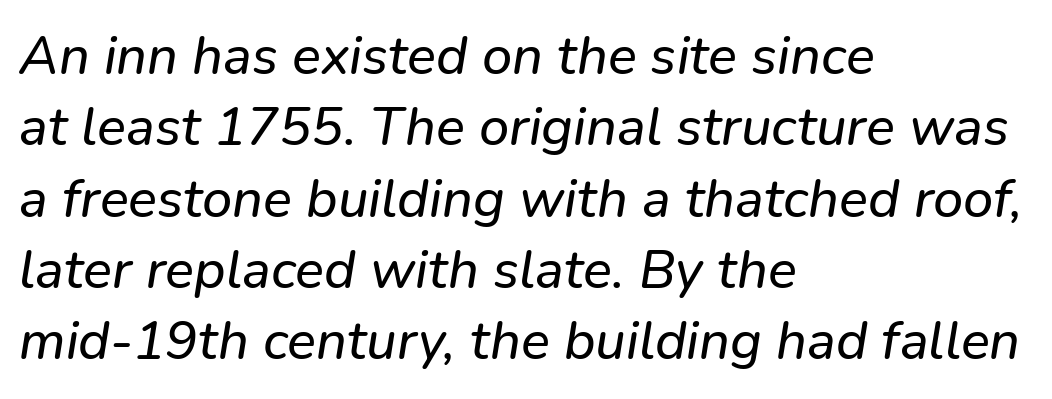
{"italic": "yes", "lean": "right", "slant_degrees": 9, "width": "normal", "stroke_contrast": "low", "x_height": "medium", "monospaced": "no", "underline": "no", "align": "left", "line_spacing": "normal", "line_spacing_ratio": 1.32, "letter_spacing": "normal", "letter_spacing_em": 0.0, "glyph_px": 54}
